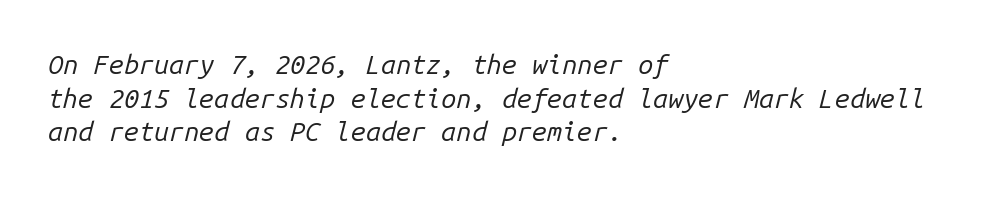
Summary of vertical rhythm: regular, with standard interline spacing. It's the slanting kind of type. Standard letterfit; no display-style spreading of the glyphs. This rendering features lettering with no underline.
